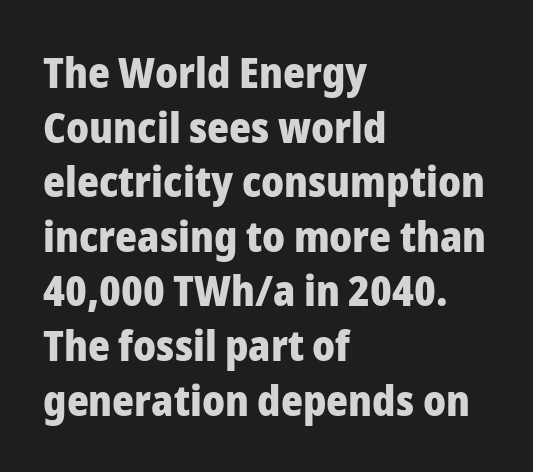
Q: Is the text bold? A: Yes.
Q: Is the text italic (slanted)? A: No, it is upright.
Q: Is the typeface a serif or a sans-serif typeface? A: Sans-serif.
Q: Is the text underlined? A: No.
Q: How is the paragraph aligned? A: Left-aligned.
Q: Is the spacing between letters normal or unusually wide? A: Normal.
Q: Is the spacing between lines tight, normal or loose? A: Normal.
Q: Width (condensed, normal, or wide)? A: Normal.
Q: Stroke contrast? A: Low.
Q: x-height? A: Medium.
Q: Monospaced? A: No.
